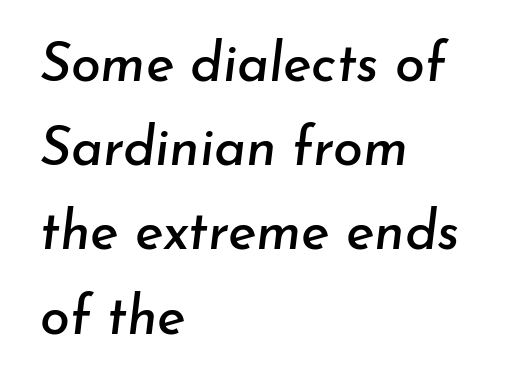
Does the lettering tilt? It does — this is italic. The face used here is proportionally spaced, like ordinary book or web type. Whoever set this chose a conventional vertical rhythm. The ragged edge is on the right, which tells us the setting is flush left. The tracking reads as untouched default to a designer's eye. A bare baseline throughout the passage.
